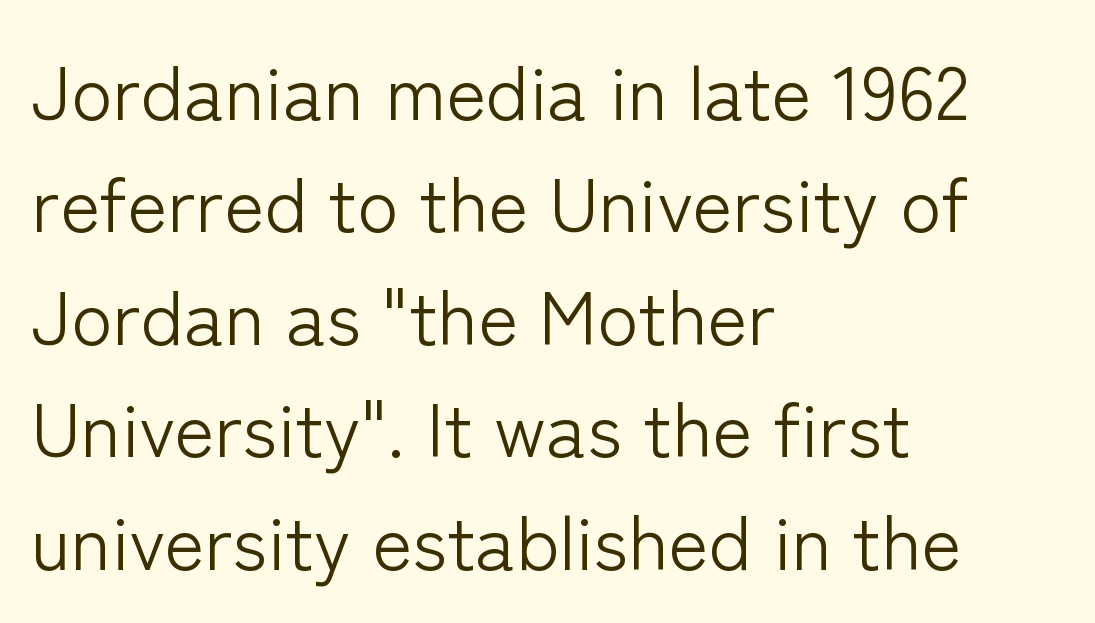
Q: Is the text bold? A: No.
Q: Is the text italic (slanted)? A: No, it is upright.
Q: Is the typeface a serif or a sans-serif typeface? A: Sans-serif.
Q: Is the text underlined? A: No.
Q: How is the paragraph aligned? A: Left-aligned.
Q: Is the spacing between letters normal or unusually wide? A: Normal.
Q: Is the spacing between lines tight, normal or loose? A: Normal.
Q: Width (condensed, normal, or wide)? A: Normal.
Q: Stroke contrast? A: Low.
Q: x-height? A: Medium.
Q: Monospaced? A: No.
